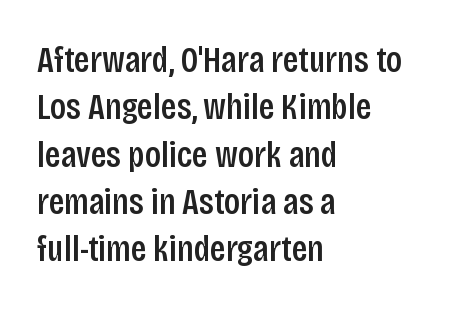
Q: Is the text bold? A: Semi-bold.
Q: Is the text italic (slanted)? A: No, it is upright.
Q: Is the typeface a serif or a sans-serif typeface? A: Sans-serif.
Q: Is the text underlined? A: No.
Q: How is the paragraph aligned? A: Left-aligned.
Q: Is the spacing between letters normal or unusually wide? A: Normal.
Q: Is the spacing between lines tight, normal or loose? A: Normal.
Q: Width (condensed, normal, or wide)? A: Condensed.
Q: Stroke contrast? A: Low.
Q: x-height? A: Large.
Q: Monospaced? A: No.
